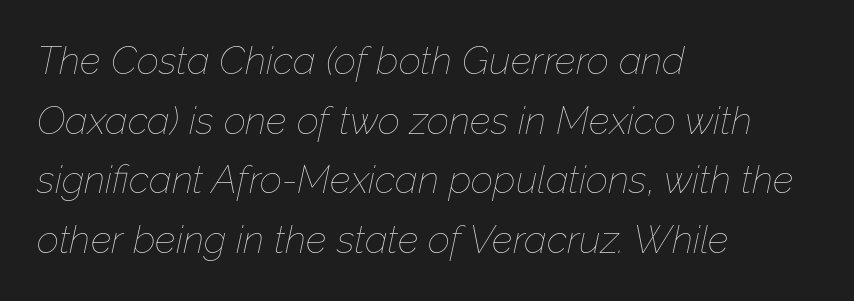
Q: Is the text bold? A: No.
Q: Is the text italic (slanted)? A: Yes, it leans right by about 12 degrees.
Q: Is the text underlined? A: No.
Q: How is the paragraph aligned? A: Left-aligned.
Q: Is the spacing between letters normal or unusually wide? A: Normal.
Q: Is the spacing between lines tight, normal or loose? A: Normal.
Q: Width (condensed, normal, or wide)? A: Normal.
Q: Stroke contrast? A: Low.
Q: x-height? A: Medium.
Q: Monospaced? A: No.
